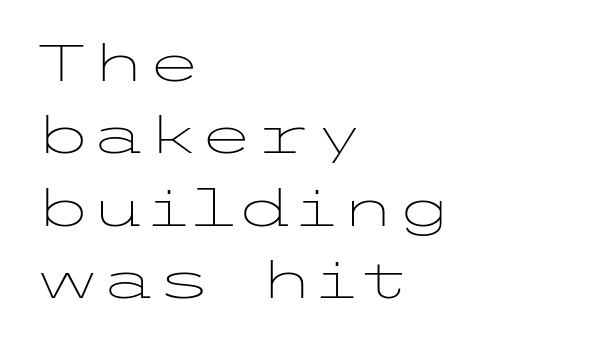
Baseline-to-baseline distance is the conventional proportion of letter height. This rendering features lettering with no underline. Stroke mass is kept to a normal reading level or below. Nobody touched the tracking dial on this one.
